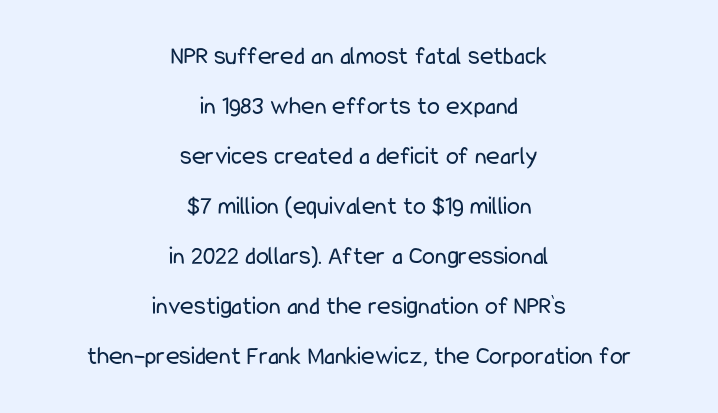
Q: Is the text bold? A: No.
Q: Is the text italic (slanted)? A: No, it is upright.
Q: Is the text underlined? A: No.
Q: How is the paragraph aligned? A: Centered.
Q: Is the spacing between letters normal or unusually wide? A: Normal.
Q: Is the spacing between lines tight, normal or loose? A: Loose.
